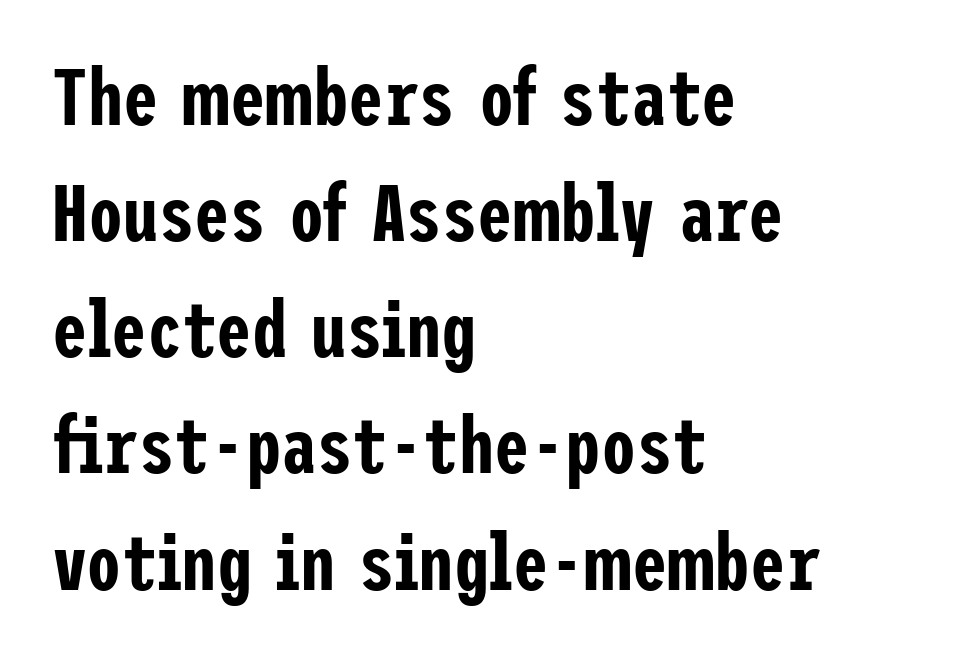
I'd call this a sans setting — the letters go barefoot. Notice how the passage keeps a crisp vertical edge on the left only. This sample keeps an unexceptional amount of space between lines. The horizontal fit of the characters is conventional and even. Quick note: underline off.
